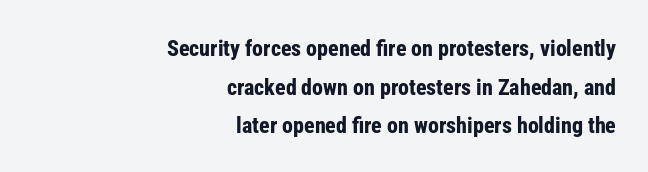
{"italic": "no", "bold": "yes", "underline": "no", "align": "right", "line_spacing_ratio": 1.76, "letter_spacing": "normal", "letter_spacing_em": 0.0, "glyph_px": 22}
